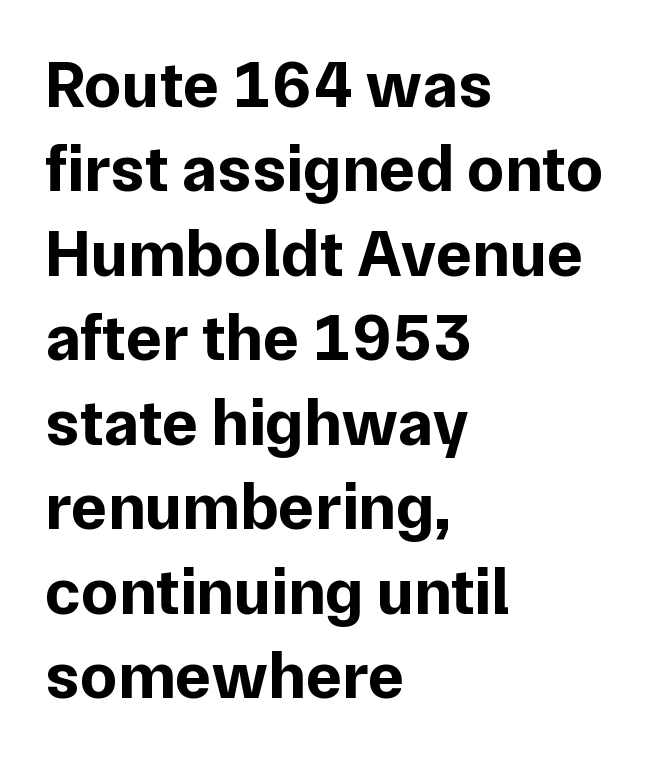
The image shows 67 px bold sans-serif type, upright; set left-aligned, normal line spacing (1.26x), normal letter spacing, not underlined; low stroke contrast and a medium x-height.
